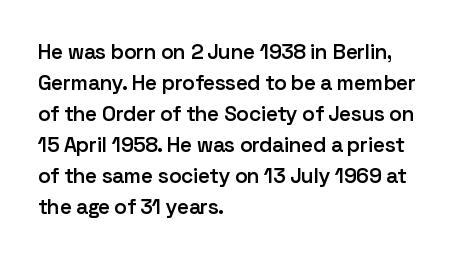
{"italic": "no", "bold": "semi", "underline": "no", "align": "left", "line_spacing": "normal", "line_spacing_ratio": 1.48, "letter_spacing": "normal", "letter_spacing_em": 0.0, "glyph_px": 21}
